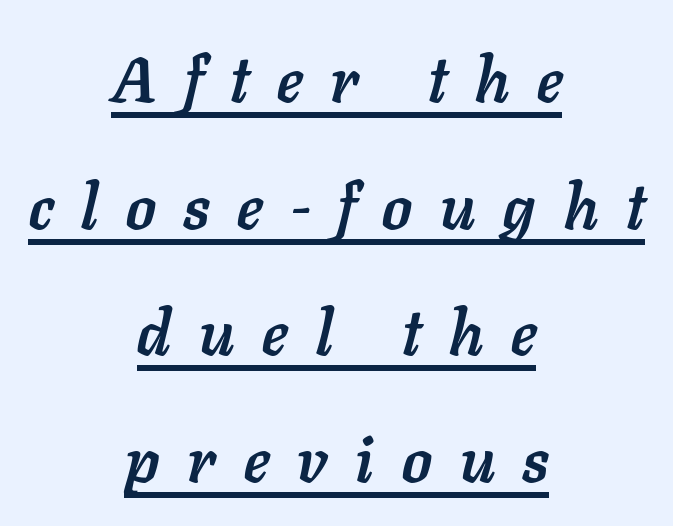
The image shows 64 px semibold type, italic (leaning right); set centered, loose line spacing (1.98x), unusually wide letter spacing (+0.44 em), underlined; low stroke contrast and a medium x-height.
